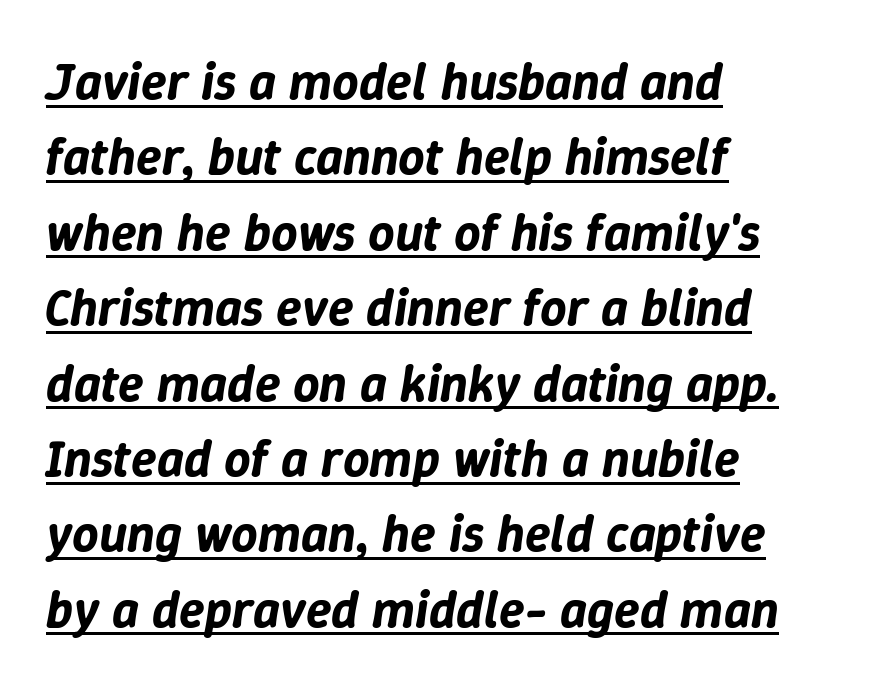
{"italic": "yes", "lean": "right", "slant_degrees": 9, "width": "normal", "stroke_contrast": "low", "x_height": "medium", "monospaced": "no", "underline": "yes", "align": "left", "line_spacing": "normal", "line_spacing_ratio": 1.45, "letter_spacing": "normal", "letter_spacing_em": 0.0, "glyph_px": 52}
